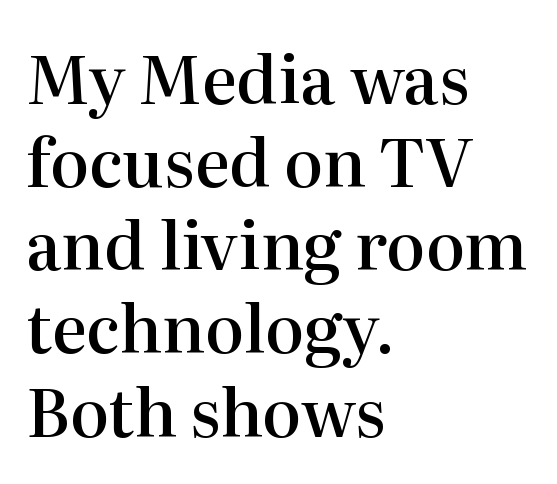
{"serif": "yes", "italic": "no", "bold": "semi", "weight": "semibold", "width": "normal", "stroke_contrast": "high", "x_height": "medium", "monospaced": "no", "underline": "no", "align": "left", "line_spacing": "normal", "line_spacing_ratio": 1.26, "letter_spacing": "normal", "letter_spacing_em": 0.0, "glyph_px": 66}
